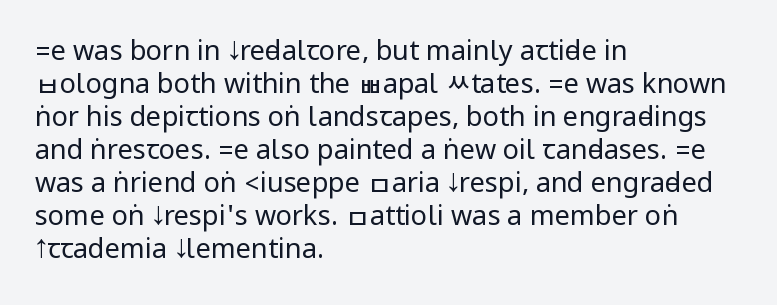
{"italic": "no", "bold": "no", "underline": "no", "align": "left", "line_spacing_ratio": 1.22, "letter_spacing": "normal", "letter_spacing_em": 0.0, "glyph_px": 27}
